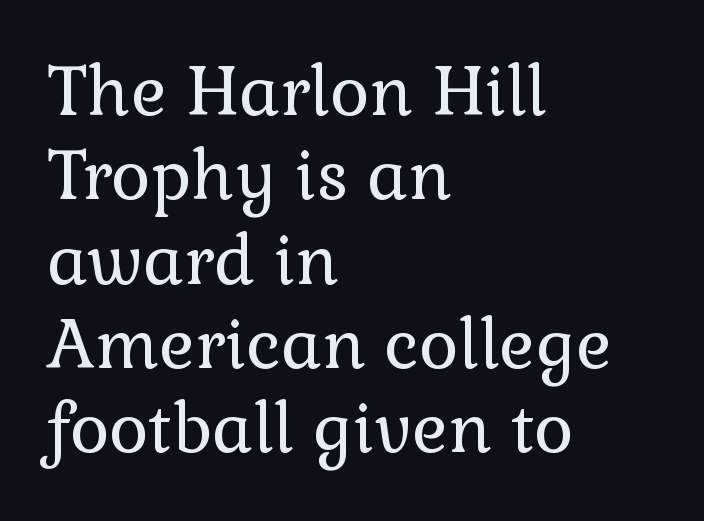
Each letter keeps its own natural width here, so spacing adapts to shape. Default kerning and tracking; the words read as compact shapes. The glyphs in this specimen are seriffed. Nothing heavy about these letters — not bold at all. Underlining? Definitely not there.
